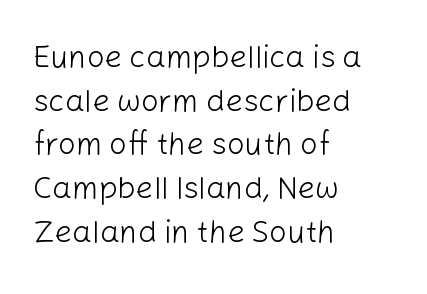
Q: Is the text bold? A: No.
Q: Is the text italic (slanted)? A: No, it is upright.
Q: Is the typeface a serif or a sans-serif typeface? A: Sans-serif.
Q: Is the text underlined? A: No.
Q: How is the paragraph aligned? A: Left-aligned.
Q: Is the spacing between letters normal or unusually wide? A: Normal.
Q: Is the spacing between lines tight, normal or loose? A: Normal.
Q: Width (condensed, normal, or wide)? A: Normal.
Q: Stroke contrast? A: Low.
Q: x-height? A: Medium.
Q: Monospaced? A: No.
